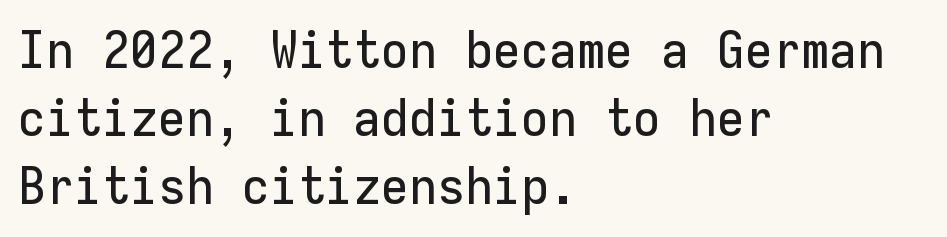
{"serif": "no", "italic": "no", "width": "normal", "stroke_contrast": "low", "x_height": "medium", "monospaced": "yes", "underline": "no", "align": "left", "line_spacing": "normal", "line_spacing_ratio": 1.33, "letter_spacing": "normal", "letter_spacing_em": 0.0, "glyph_px": 51}
